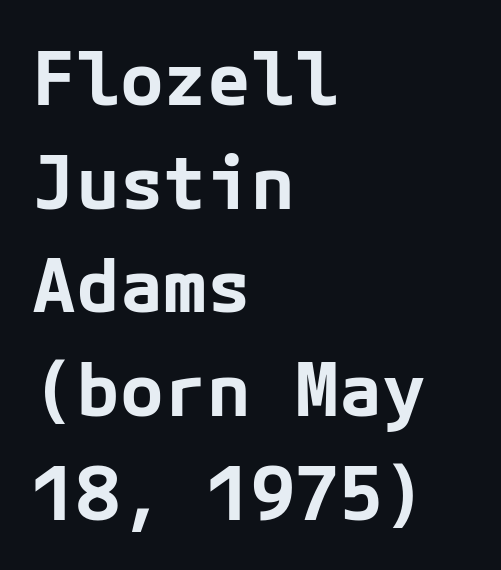
Students, note that the glyphs here touch the page at normal intervals. The characters look thick and weighty, a clear bold. Line spacing here is normal. Underlining? Definitely not there.
